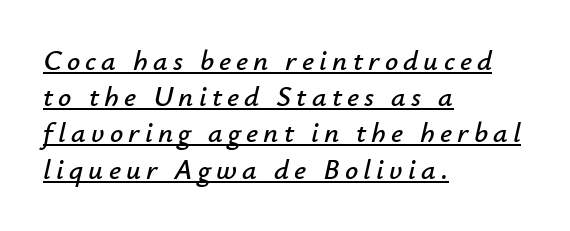
Q: Is the text italic (slanted)? A: Yes, it leans right by about 12 degrees.
Q: Is the text underlined? A: Yes.
Q: How is the paragraph aligned? A: Left-aligned.
Q: Is the spacing between lines tight, normal or loose? A: Normal.
Q: Width (condensed, normal, or wide)? A: Normal.
Q: Stroke contrast? A: Low.
Q: x-height? A: Small.
Q: Monospaced? A: No.
